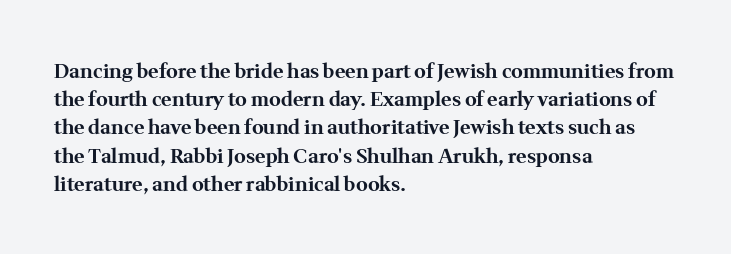
{"italic": "no", "bold": "yes", "underline": "no", "align": "left", "line_spacing": "normal", "line_spacing_ratio": 1.41, "letter_spacing": "normal", "letter_spacing_em": 0.0, "glyph_px": 20}
